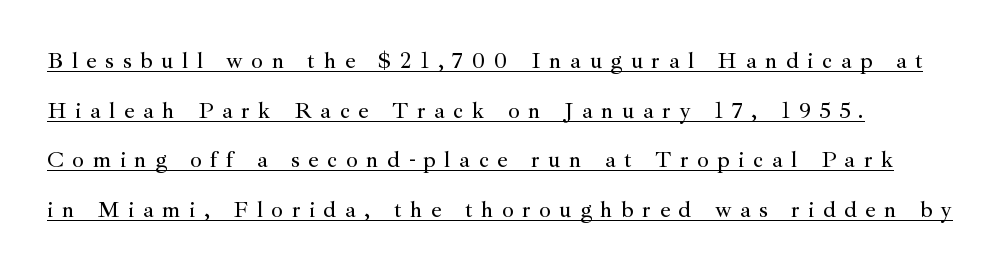
The image shows 23 px text type, upright; set left-aligned, loose line spacing (2.16x), unusually wide letter spacing (+0.37 em), underlined.
